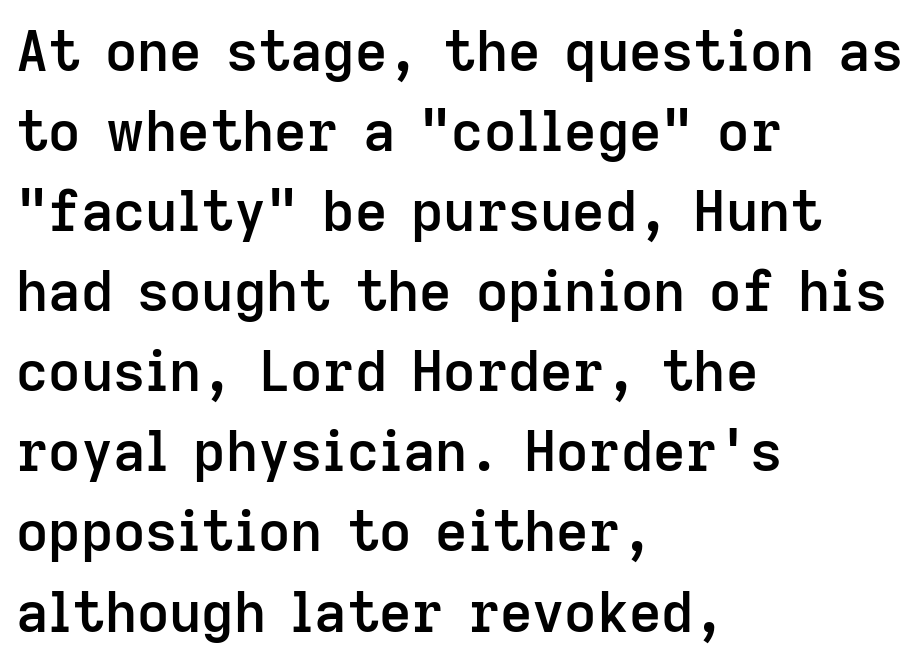
Default kerning and tracking; the words read as compact shapes. The gap between lines stays unmarked. These lines are set flush left with a ragged right edge. You can tell it's not italic because the verticals are truly vertical.
